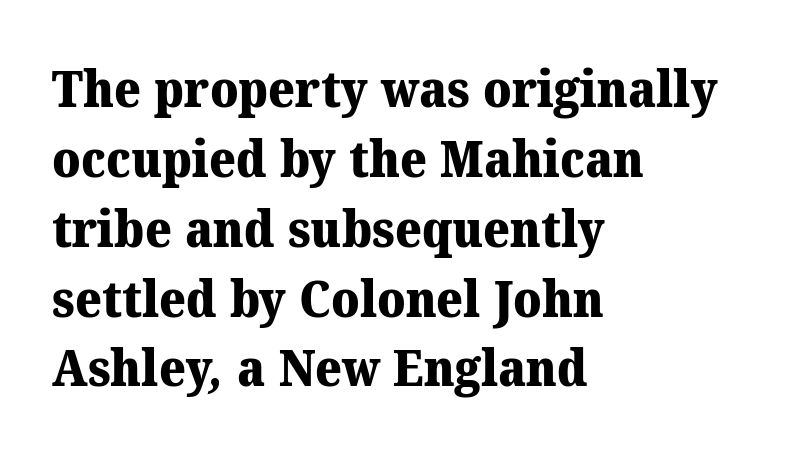
The image shows 51 px heavy serif type; set left-aligned, normal line spacing (1.37x), normal letter spacing, not underlined; medium stroke contrast and a medium x-height.
